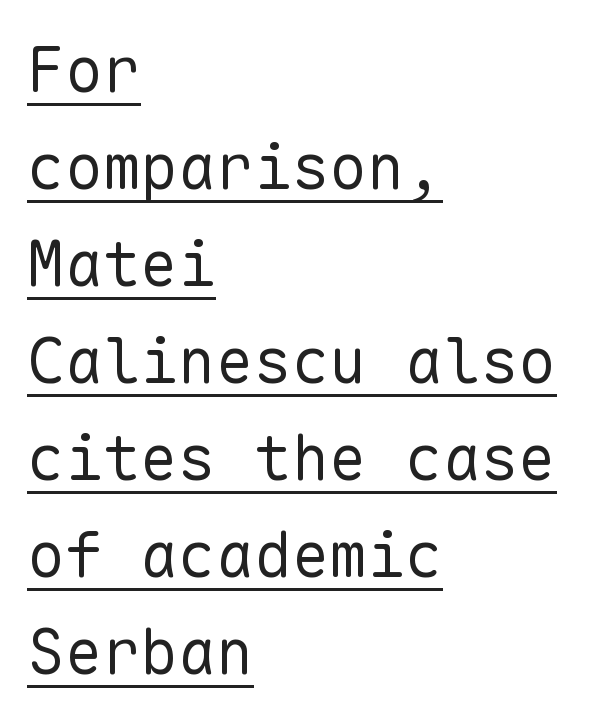
A student would call this left alignment; a typographer would say flush left, rag right. The designer left line spacing at the default. Type style note: lacks serifs. Notice how the stems are strictly vertical — no italics here. Caption: lettering with a line underneath. No chunkiness to these letters — they're not bold.
